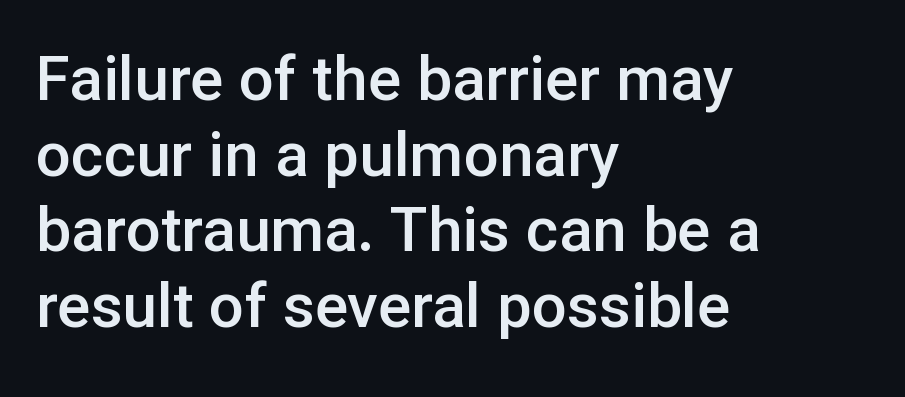
The sample has been set in demibold, a notch under bold. The rag falls on the right side of this text block. Varying glyph widths throughout — classic text-font behaviour. The space directly below the letters is spotless. The gaps between neighbouring characters are ordinary and unremarkable. The designer went with a sans here, leaving each stem footless.
